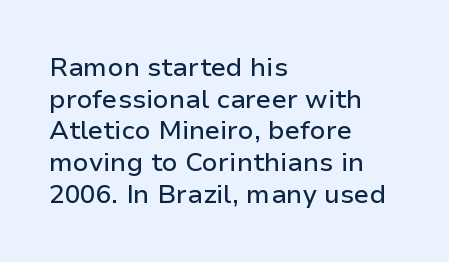
Q: Is the text italic (slanted)? A: No, it is upright.
Q: Is the text underlined? A: No.
Q: How is the paragraph aligned? A: Left-aligned.
Q: Is the spacing between letters normal or unusually wide? A: Normal.
